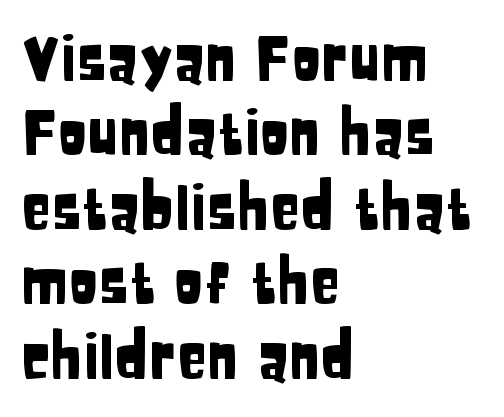
{"serif": "no", "italic": "no", "width": "condensed", "stroke_contrast": "low", "x_height": "large", "monospaced": "no", "underline": "no", "align": "left", "line_spacing_ratio": 1.22, "letter_spacing": "normal", "letter_spacing_em": 0.0, "glyph_px": 61}
